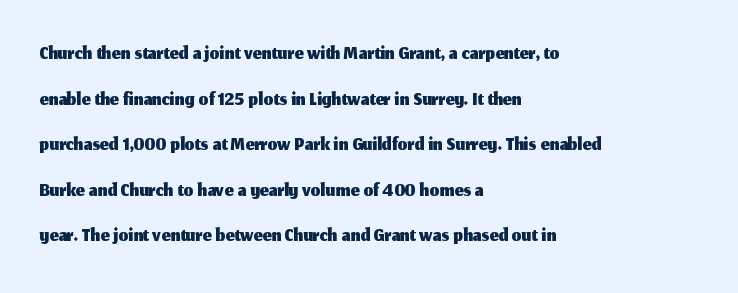
The image shows 31 px sans-serif type, upright; set left-aligned, normal line spacing (1.47x), normal letter spacing, not underlined; medium stroke contrast and a medium x-height.
